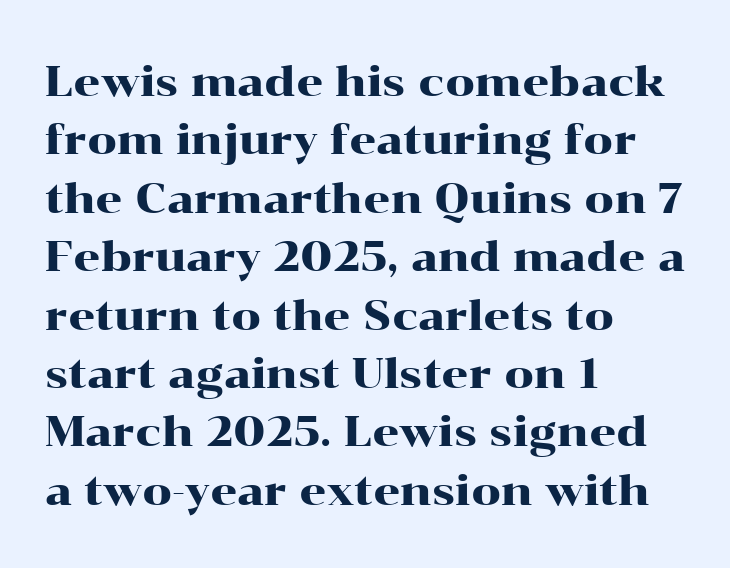
Q: Is the text italic (slanted)? A: No, it is upright.
Q: Is the typeface a serif or a sans-serif typeface? A: Serif.
Q: Is the text underlined? A: No.
Q: How is the paragraph aligned? A: Left-aligned.
Q: Is the spacing between letters normal or unusually wide? A: Normal.
Q: Is the spacing between lines tight, normal or loose? A: Normal.
Q: Width (condensed, normal, or wide)? A: Wide.
Q: Stroke contrast? A: High.
Q: x-height? A: Medium.
Q: Monospaced? A: No.
